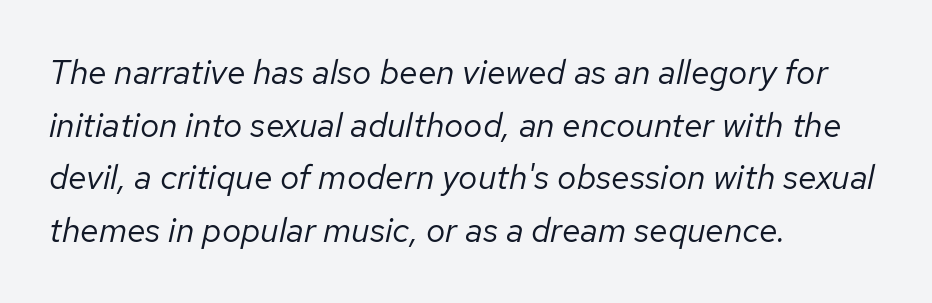
{"italic": "yes", "lean": "right", "slant_degrees": 12, "bold": "no", "weight": "regular", "width": "normal", "stroke_contrast": "low", "x_height": "medium", "monospaced": "no", "underline": "no", "align": "left", "line_spacing": "normal", "line_spacing_ratio": 1.55, "letter_spacing": "normal", "letter_spacing_em": 0.0, "glyph_px": 34}
